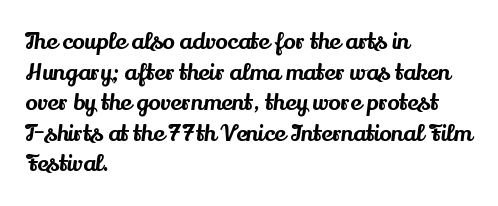
The image shows 23 px text type; set left-aligned, normal line spacing (1.33x), normal letter spacing, not underlined.
